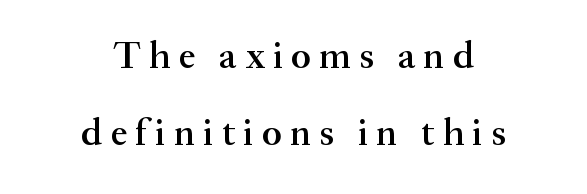
The image shows 38 px semibold serif type, upright; set centered, loose line spacing (2.02x), unusually wide letter spacing (+0.22 em), not underlined; medium stroke contrast and a small x-height.
